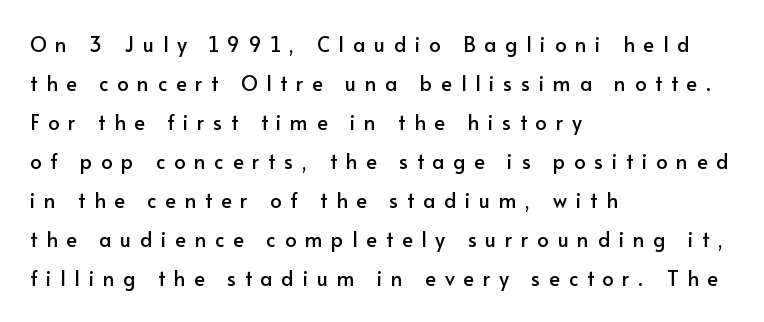
{"italic": "no", "underline": "no", "align": "left", "line_spacing": "loose", "line_spacing_ratio": 1.95, "letter_spacing": "wide", "letter_spacing_em": 0.44, "glyph_px": 20}
